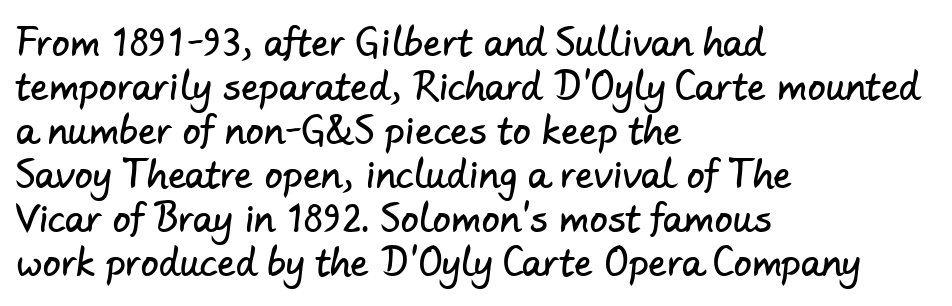
Q: Is the typeface a serif or a sans-serif typeface? A: Sans-serif.
Q: Is the text underlined? A: No.
Q: How is the paragraph aligned? A: Left-aligned.
Q: Is the spacing between letters normal or unusually wide? A: Normal.
Q: Width (condensed, normal, or wide)? A: Normal.
Q: Stroke contrast? A: Low.
Q: x-height? A: Small.
Q: Monospaced? A: No.
